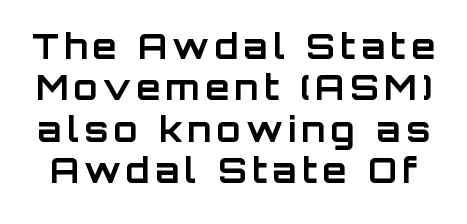
The image shows 35 px bold sans-serif type, upright; set line spacing 1.18x, not underlined; low stroke contrast and a large x-height.
